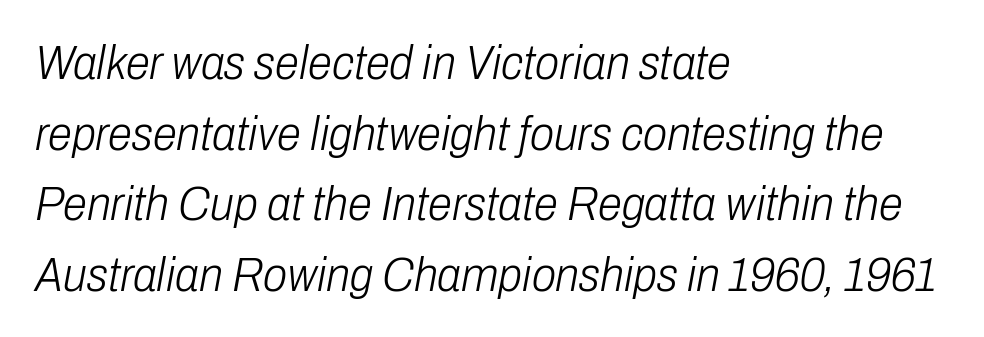
Q: Is the text bold? A: No.
Q: Is the text italic (slanted)? A: Yes, it leans right by about 10 degrees.
Q: Is the text underlined? A: No.
Q: How is the paragraph aligned? A: Left-aligned.
Q: Is the spacing between letters normal or unusually wide? A: Normal.
Q: Is the spacing between lines tight, normal or loose? A: Normal.
Q: Width (condensed, normal, or wide)? A: Condensed.
Q: Stroke contrast? A: Low.
Q: x-height? A: Medium.
Q: Monospaced? A: No.
